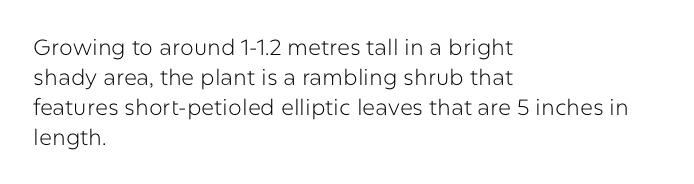
Reading down the column, the eye jumps a familiar distance to each next line. Left-aligned paragraph, ragged on the right. Check under the words: just untouched page. Nope, not italic — everything's standing straight.
